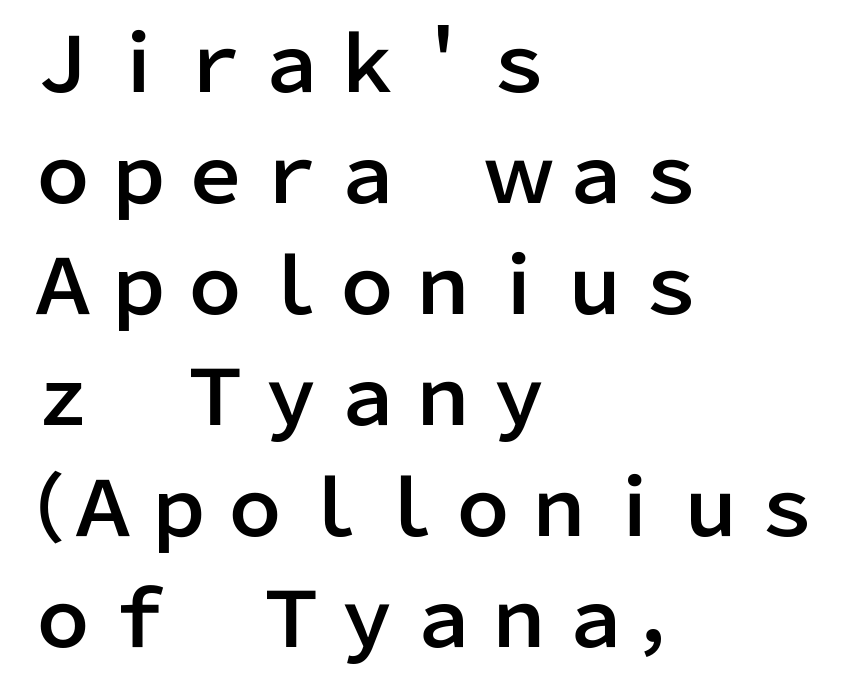
{"serif": "no", "italic": "no", "width": "normal", "stroke_contrast": "low", "x_height": "medium", "monospaced": "no", "underline": "no", "align": "left", "line_spacing": "normal", "line_spacing_ratio": 1.46, "letter_spacing": "normal", "letter_spacing_em": 0.0, "glyph_px": 76}
